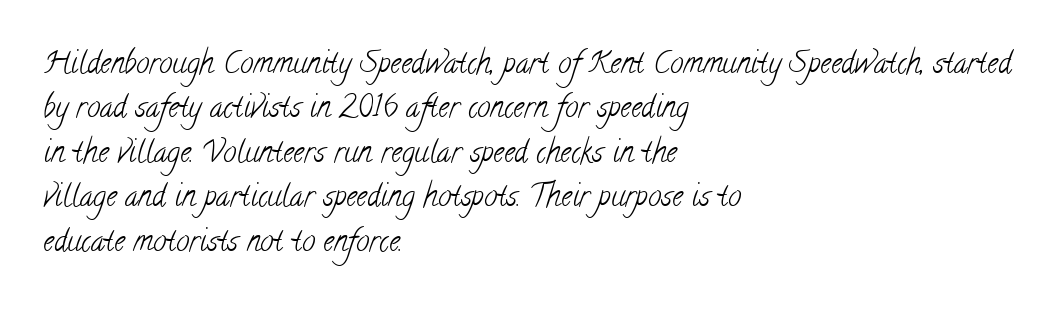
{"serif": "yes", "bold": "no", "weight": "light", "width": "condensed", "stroke_contrast": "low", "x_height": "small", "monospaced": "no", "underline": "no", "align": "left", "line_spacing": "normal", "line_spacing_ratio": 1.48, "letter_spacing": "normal", "letter_spacing_em": 0.0, "glyph_px": 30}
